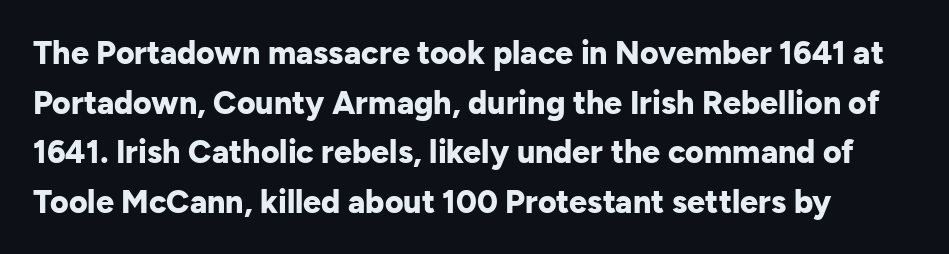
Q: Is the text bold? A: Yes.
Q: Is the text italic (slanted)? A: No, it is upright.
Q: Is the typeface a serif or a sans-serif typeface? A: Sans-serif.
Q: Is the text underlined? A: No.
Q: Is the spacing between letters normal or unusually wide? A: Normal.
Q: Is the spacing between lines tight, normal or loose? A: Normal.
Q: Width (condensed, normal, or wide)? A: Normal.
Q: Stroke contrast? A: Low.
Q: x-height? A: Medium.
Q: Monospaced? A: No.
